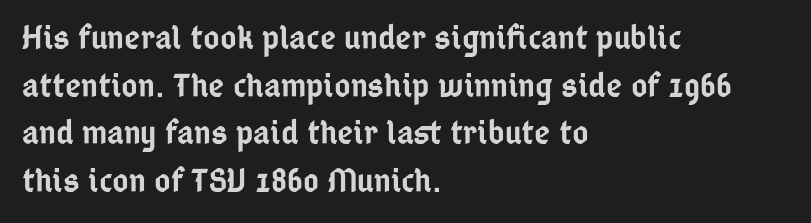
The image shows 35 px semibold, condensed sans-serif type, upright; set left-aligned, normal line spacing (1.36x), normal letter spacing, not underlined; low stroke contrast and a medium x-height.
